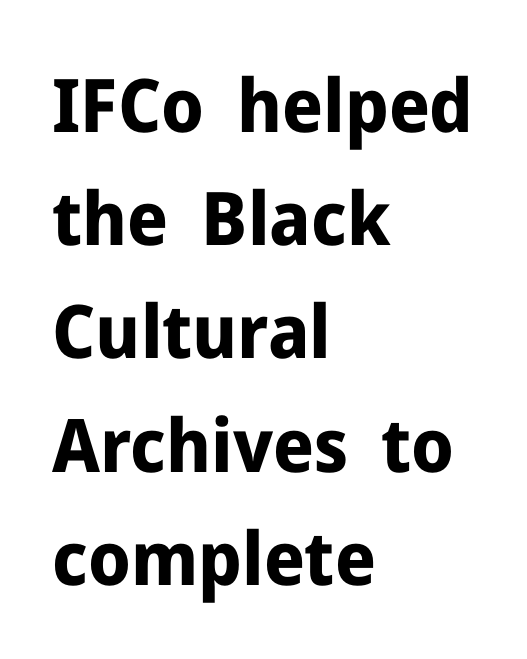
{"serif": "no", "italic": "no", "bold": "yes", "weight": "bold", "width": "normal", "stroke_contrast": "low", "x_height": "medium", "monospaced": "no", "underline": "no", "align": "left", "line_spacing": "normal", "line_spacing_ratio": 1.53, "letter_spacing": "normal", "letter_spacing_em": 0.0, "glyph_px": 74}
